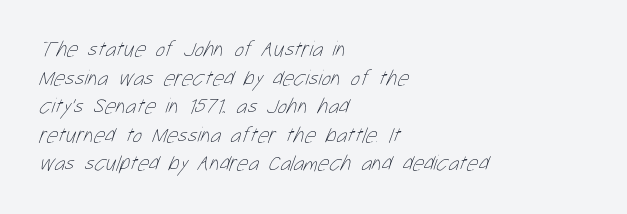
The image shows 22 px text type; set left-aligned, normal line spacing (1.3x), normal letter spacing, not underlined.
